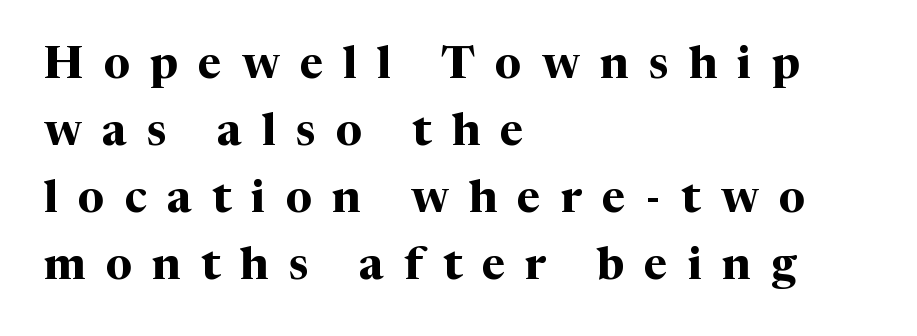
The image shows 45 px bold serif type, upright; set left-aligned, normal line spacing (1.49x), unusually wide letter spacing (+0.45 em), not underlined; medium stroke contrast and a medium x-height.
